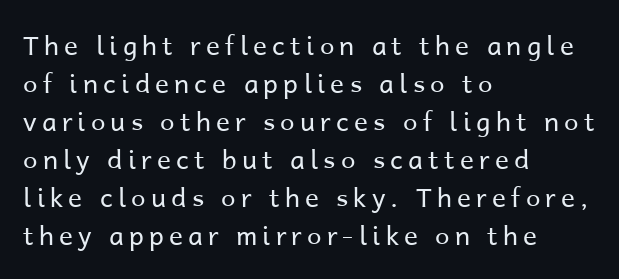
{"italic": "no", "bold": "no", "underline": "no", "align": "left", "line_spacing": "normal", "line_spacing_ratio": 1.46, "letter_spacing": "wide", "letter_spacing_em": 0.2, "glyph_px": 26}
